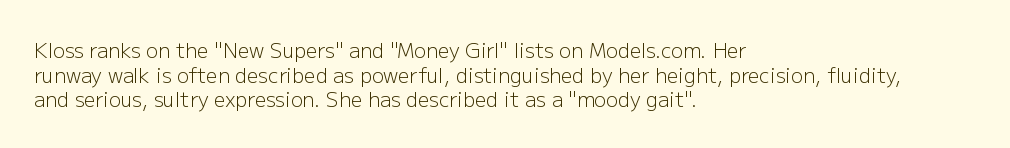
Q: Is the text bold? A: No.
Q: Is the text italic (slanted)? A: No, it is upright.
Q: Is the text underlined? A: No.
Q: How is the paragraph aligned? A: Left-aligned.
Q: Is the spacing between letters normal or unusually wide? A: Normal.
